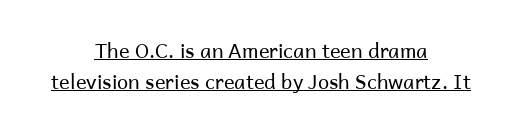
The image shows 20 px text type, upright; set centered, normal line spacing (1.53x), normal letter spacing, underlined.
